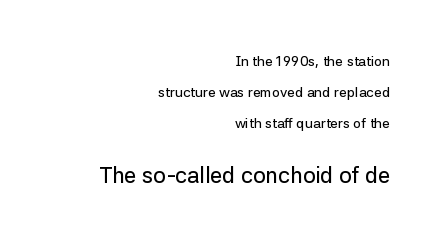
The image shows 22 px text type, upright; set right-aligned, loose line spacing (2.21x), normal letter spacing, not underlined; the second (bottom) block is 1.57x larger.
